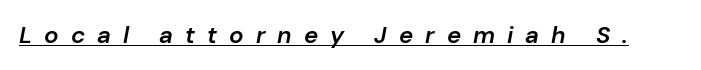
The image shows 24 px text type, italic (leaning right); set unusually wide letter spacing (+0.5 em), underlined.
